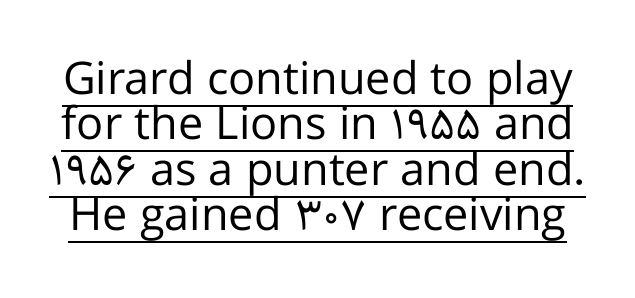
The image shows 45 px regular-weight sans-serif type, upright; set tight line spacing (1.01x), normal letter spacing, underlined; low stroke contrast and a medium x-height.
